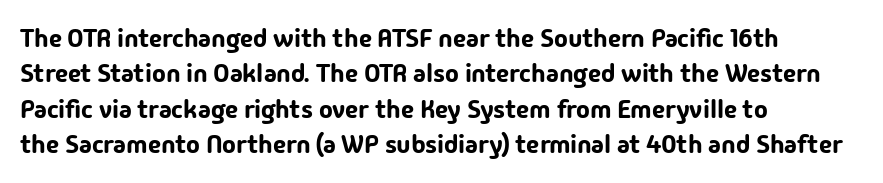
Q: Is the text italic (slanted)? A: No, it is upright.
Q: Is the text underlined? A: No.
Q: How is the paragraph aligned? A: Left-aligned.
Q: Is the spacing between letters normal or unusually wide? A: Normal.
Q: Is the spacing between lines tight, normal or loose? A: Normal.
